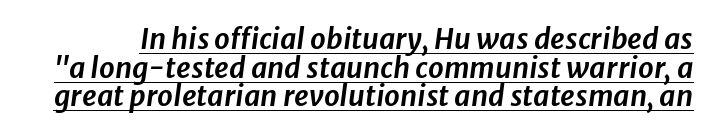
Q: Is the text italic (slanted)? A: Yes, it leans right by about 8 degrees.
Q: Is the text underlined? A: Yes.
Q: Is the spacing between letters normal or unusually wide? A: Normal.
Q: Is the spacing between lines tight, normal or loose? A: Tight.
Q: Width (condensed, normal, or wide)? A: Normal.
Q: Stroke contrast? A: Low.
Q: x-height? A: Medium.
Q: Monospaced? A: No.
